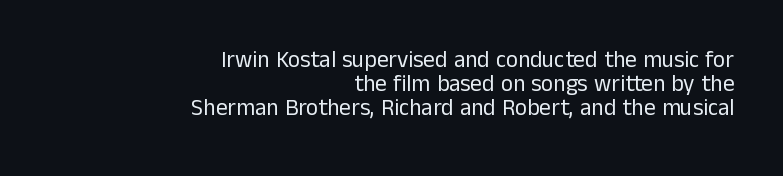
Q: Is the text bold? A: No.
Q: Is the text italic (slanted)? A: No, it is upright.
Q: Is the text underlined? A: No.
Q: How is the paragraph aligned? A: Right-aligned.
Q: Is the spacing between letters normal or unusually wide? A: Normal.
Q: Is the spacing between lines tight, normal or loose? A: Tight.
